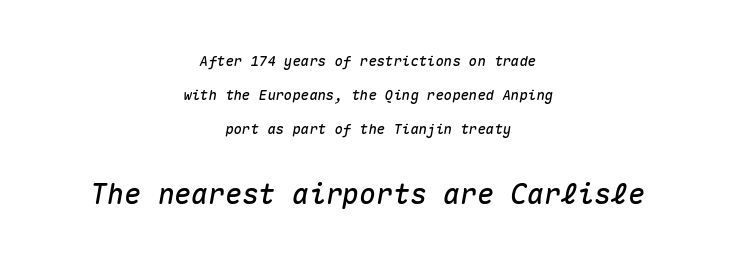
The image shows 28 px text type, italic (leaning right), monospaced; set centered, loose line spacing (2.42x), normal letter spacing, not underlined; the second (bottom) block is 2.0x larger; medium stroke contrast and a medium x-height.
